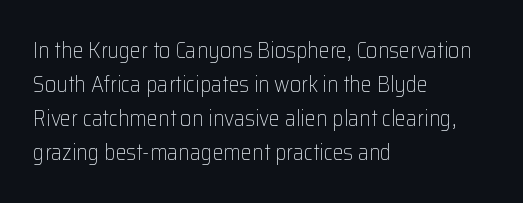
The image shows 22 px text type, upright; set left-aligned, normal line spacing (1.54x), normal letter spacing, not underlined.
